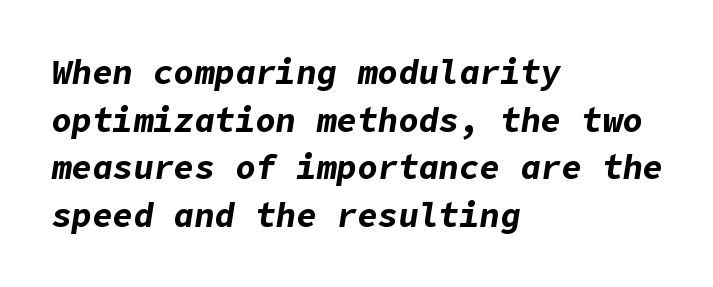
The image shows 34 px bold type, italic (leaning right); set left-aligned, normal line spacing (1.4x), normal letter spacing, not underlined; low stroke contrast and a medium x-height.
